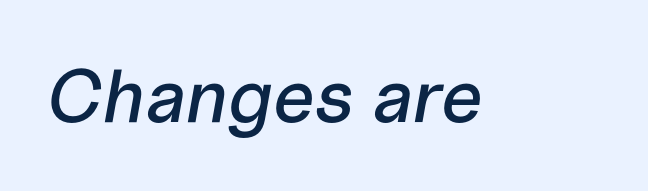
The image shows 75 px text type, italic (leaning right); set normal letter spacing, not underlined; low stroke contrast and a medium x-height.
